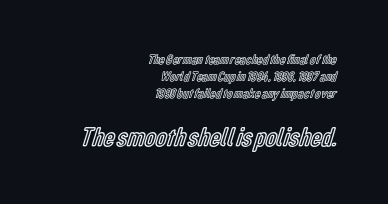
The image shows 27 px text type; set right-aligned, line spacing 1.2x, normal letter spacing, not underlined; the second (bottom) block is 1.93x larger.
